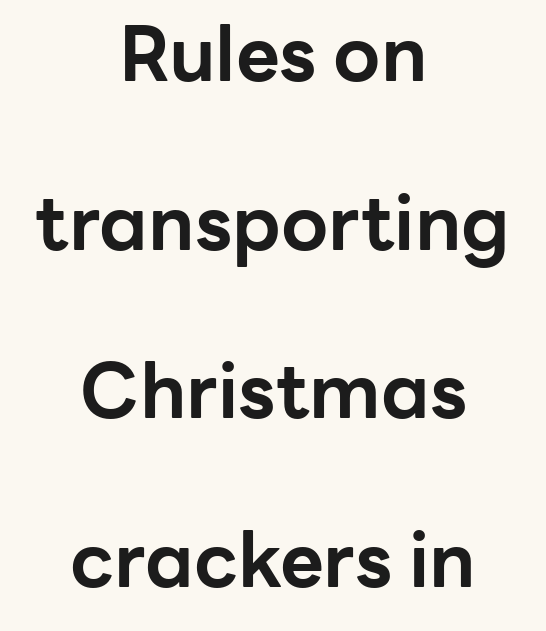
The image shows 76 px bold sans-serif type, upright; set centered, loose line spacing (2.22x), normal letter spacing, not underlined; low stroke contrast and a medium x-height.
